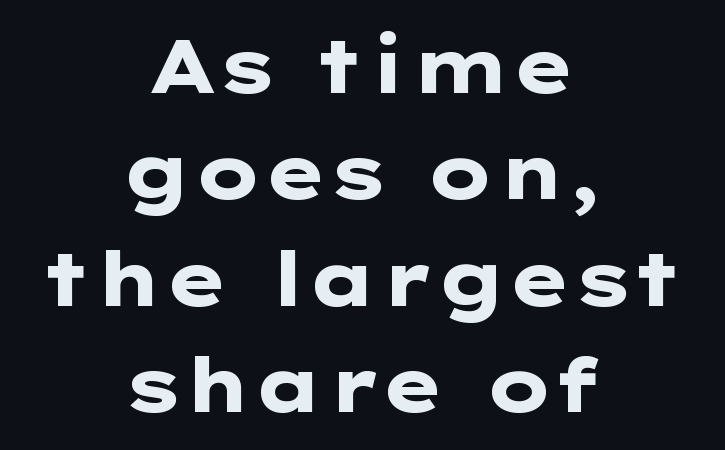
The image shows 75 px heavy, wide sans-serif type, upright; set centered, normal line spacing (1.42x), normal letter spacing, not underlined; low stroke contrast and a medium x-height.
